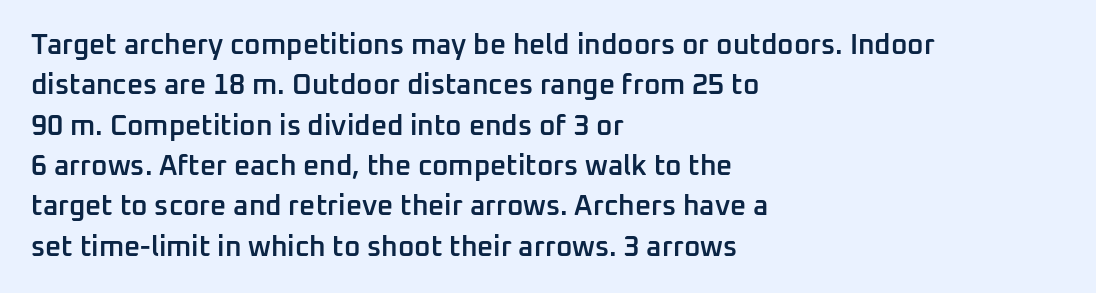
Q: Is the text bold? A: Semi-bold.
Q: Is the text italic (slanted)? A: No, it is upright.
Q: Is the typeface a serif or a sans-serif typeface? A: Sans-serif.
Q: Is the text underlined? A: No.
Q: How is the paragraph aligned? A: Left-aligned.
Q: Is the spacing between letters normal or unusually wide? A: Normal.
Q: Is the spacing between lines tight, normal or loose? A: Normal.
Q: Width (condensed, normal, or wide)? A: Normal.
Q: Stroke contrast? A: Low.
Q: x-height? A: Medium.
Q: Monospaced? A: No.
